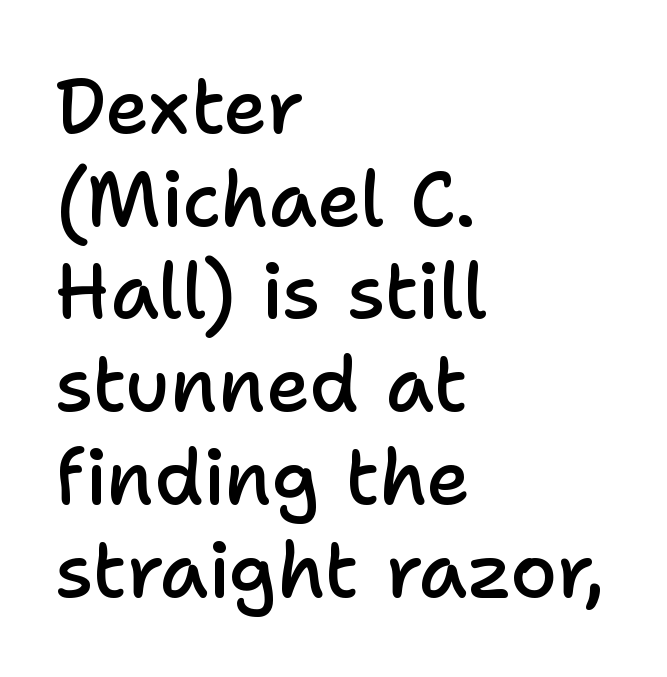
The image shows 76 px semibold sans-serif type, upright; set left-aligned, line spacing 1.22x, normal letter spacing, not underlined; low stroke contrast and a medium x-height.
